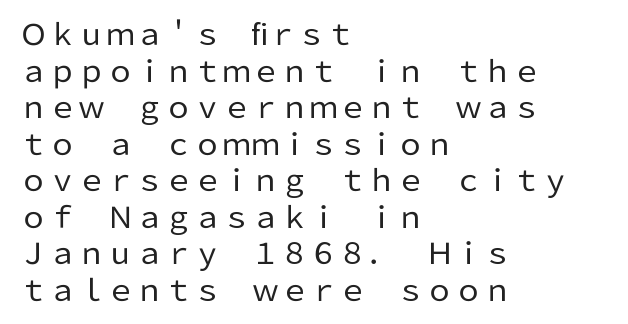
The letters advance in unequal steps, a hallmark of proportional type. The string is rendered with underlining switched off. The axis of the letterforms is exactly vertical. Honestly, the letter spacing is just normal — you wouldn't notice it. No chunkiness to these letters — they're not bold. The rendering uses a moderate line-height, typical for paragraphs.
